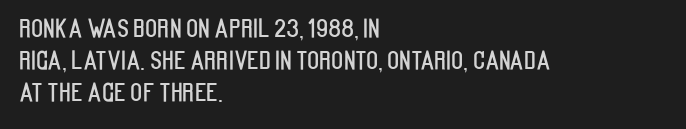
The image shows 25 px text type, upright; set left-aligned, normal line spacing (1.29x), normal letter spacing, not underlined.
